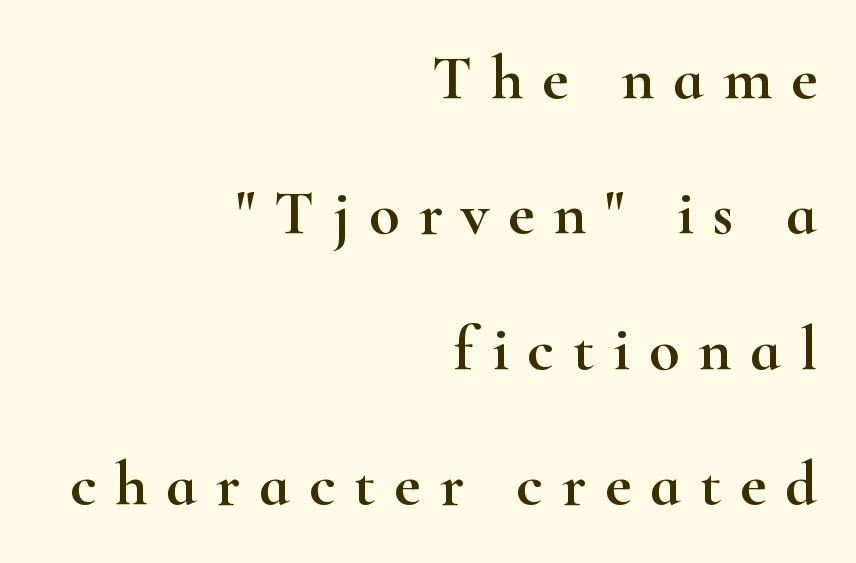
{"serif": "yes", "italic": "no", "width": "wide", "stroke_contrast": "high", "x_height": "small", "monospaced": "no", "underline": "no", "align": "right", "line_spacing": "loose", "line_spacing_ratio": 2.15, "letter_spacing": "wide", "letter_spacing_em": 0.3, "glyph_px": 63}
